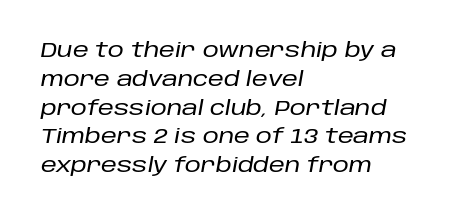
The image shows 20 px text type, italic (leaning right); set left-aligned, normal line spacing (1.44x), normal letter spacing, not underlined.
